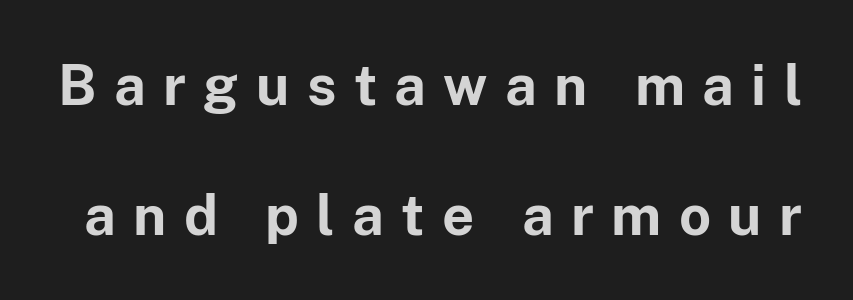
{"serif": "no", "italic": "no", "bold": "yes", "weight": "bold", "width": "normal", "stroke_contrast": "low", "x_height": "medium", "monospaced": "no", "underline": "no", "line_spacing": "loose", "line_spacing_ratio": 2.33, "letter_spacing": "wide", "letter_spacing_em": 0.31, "glyph_px": 56}
